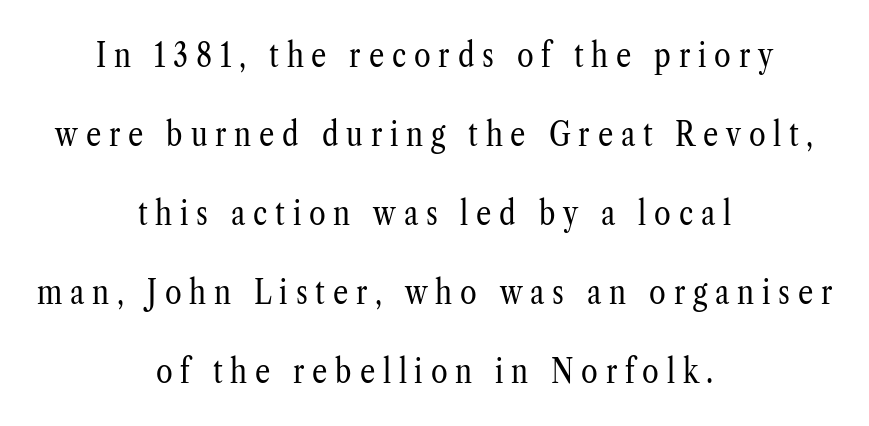
{"serif": "yes", "italic": "no", "bold": "no", "weight": "regular", "width": "condensed", "stroke_contrast": "low", "x_height": "medium", "monospaced": "no", "underline": "no", "align": "center", "line_spacing": "loose", "line_spacing_ratio": 2.32, "letter_spacing": "wide", "letter_spacing_em": 0.23, "glyph_px": 34}
